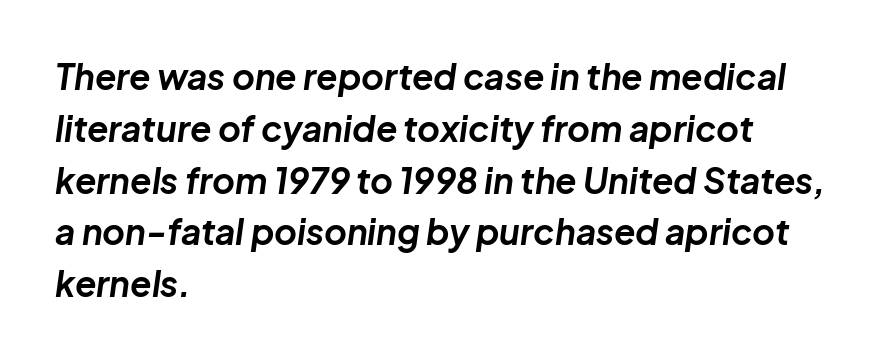
The image shows 35 px bold type, italic (leaning right); set left-aligned, normal line spacing (1.48x), normal letter spacing, not underlined; low stroke contrast and a medium x-height.
